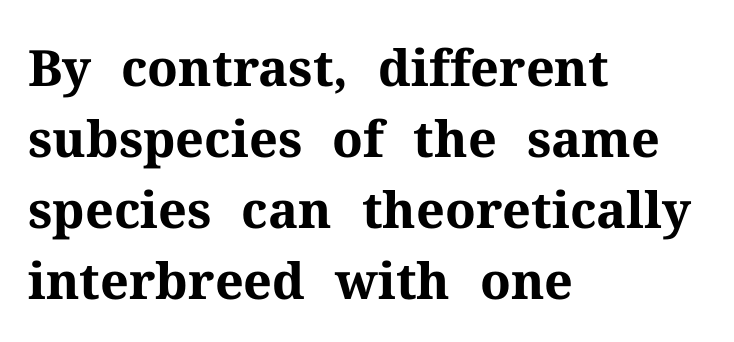
Q: Is the text bold? A: Yes.
Q: Is the text italic (slanted)? A: No, it is upright.
Q: Is the typeface a serif or a sans-serif typeface? A: Serif.
Q: Is the text underlined? A: No.
Q: How is the paragraph aligned? A: Left-aligned.
Q: Is the spacing between letters normal or unusually wide? A: Normal.
Q: Is the spacing between lines tight, normal or loose? A: Normal.
Q: Width (condensed, normal, or wide)? A: Normal.
Q: Stroke contrast? A: Medium.
Q: x-height? A: Medium.
Q: Monospaced? A: No.
